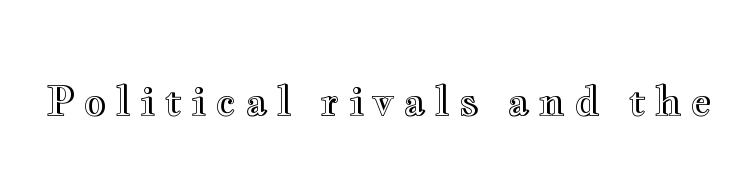
Q: Is the text italic (slanted)? A: No, it is upright.
Q: Is the text underlined? A: No.
Q: Is the spacing between letters normal or unusually wide? A: Unusually wide.
Q: Width (condensed, normal, or wide)? A: Wide.
Q: x-height? A: Small.
Q: Monospaced? A: No.
